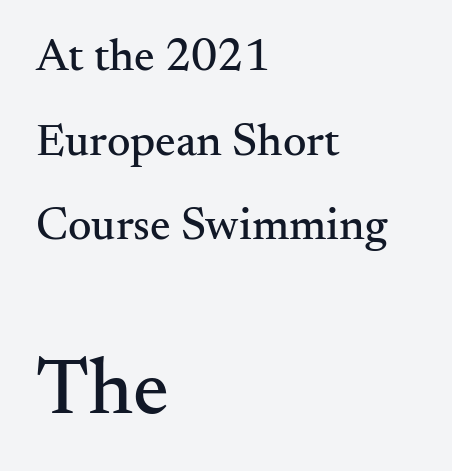
Q: Is the text italic (slanted)? A: No, it is upright.
Q: Is the typeface a serif or a sans-serif typeface? A: Serif.
Q: Is the text underlined? A: No.
Q: How is the paragraph aligned? A: Left-aligned.
Q: Is the spacing between letters normal or unusually wide? A: Normal.
Q: Which block of text is set in a larger size, the first (top) or the second (bottom)? A: The second (bottom) one.
Q: Width (condensed, normal, or wide)? A: Normal.
Q: Stroke contrast? A: Medium.
Q: x-height? A: Small.
Q: Monospaced? A: No.
